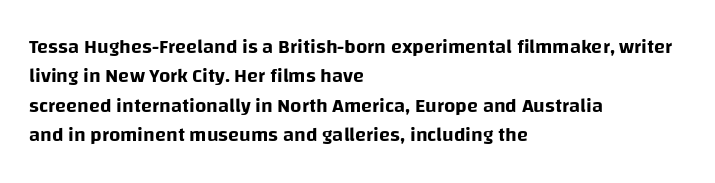
Notice how the passage keeps a crisp vertical edge on the left only. The space directly below the letters is spotless. The designer left line spacing at the default. Honestly, the letter spacing is just normal — you wouldn't notice it. Posture: vertical.
